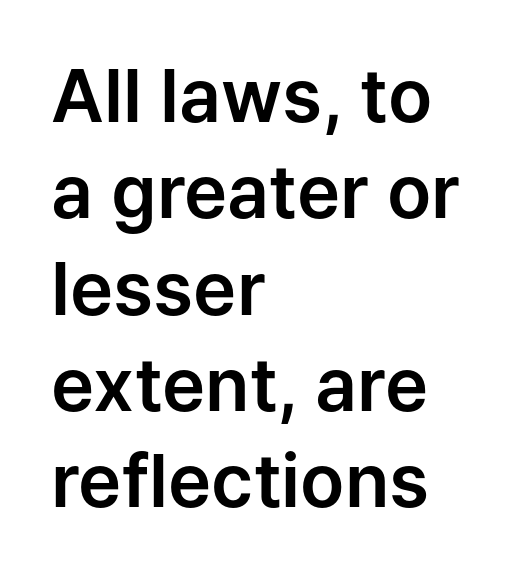
{"serif": "no", "italic": "no", "width": "normal", "stroke_contrast": "low", "x_height": "medium", "monospaced": "no", "underline": "no", "align": "left", "line_spacing": "normal", "line_spacing_ratio": 1.32, "letter_spacing": "normal", "letter_spacing_em": 0.0, "glyph_px": 73}
